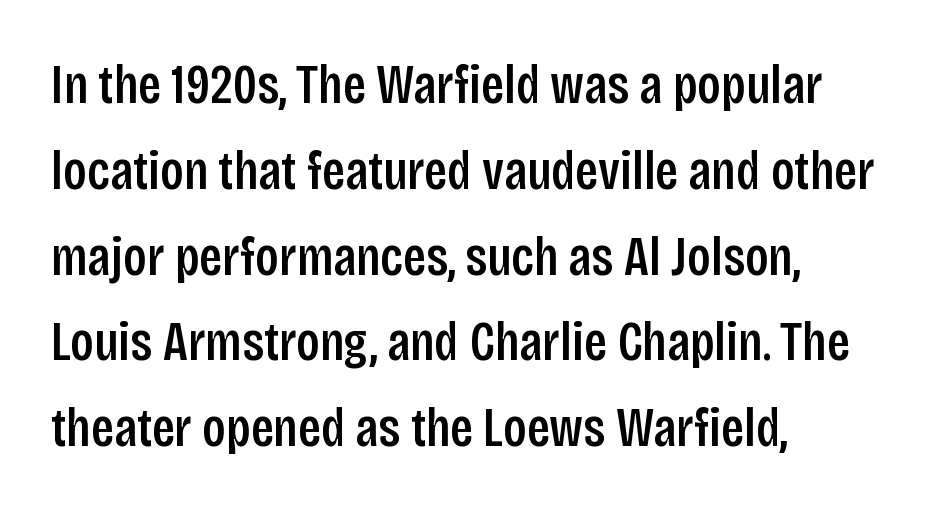
Q: Is the text italic (slanted)? A: No, it is upright.
Q: Is the typeface a serif or a sans-serif typeface? A: Sans-serif.
Q: Is the text underlined? A: No.
Q: How is the paragraph aligned? A: Left-aligned.
Q: Is the spacing between letters normal or unusually wide? A: Normal.
Q: Is the spacing between lines tight, normal or loose? A: Normal.
Q: Width (condensed, normal, or wide)? A: Condensed.
Q: Stroke contrast? A: Low.
Q: x-height? A: Large.
Q: Monospaced? A: No.
